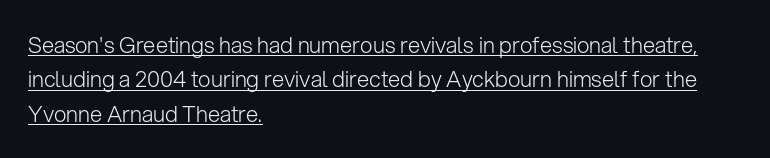
{"italic": "no", "bold": "no", "underline": "yes", "align": "left", "line_spacing": "normal", "line_spacing_ratio": 1.56, "letter_spacing": "normal", "letter_spacing_em": 0.0, "glyph_px": 22}
